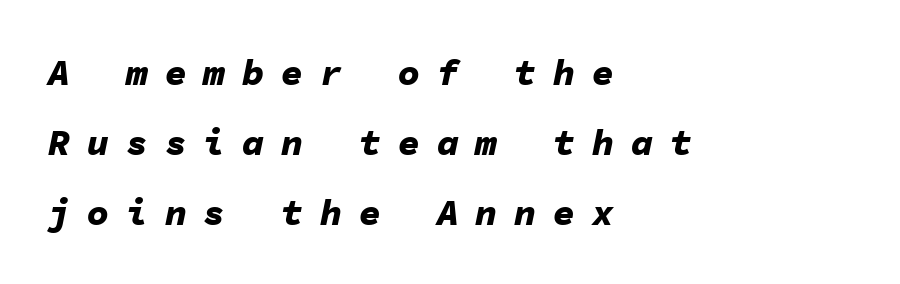
The image shows 37 px bold type, italic (leaning right), monospaced; set left-aligned, line spacing 1.89x, unusually wide letter spacing (+0.45 em), not underlined; low stroke contrast and a medium x-height.
